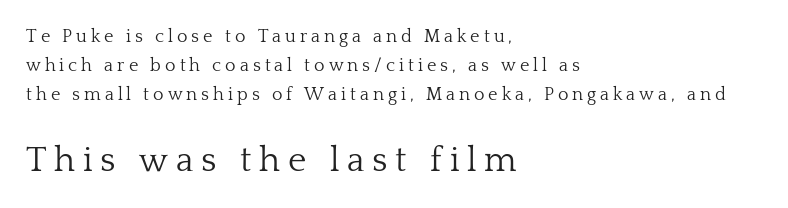
{"serif": "yes", "italic": "no", "bold": "no", "weight": "light", "width": "normal", "stroke_contrast": "low", "x_height": "medium", "monospaced": "no", "underline": "no", "align": "left", "line_spacing": "normal", "line_spacing_ratio": 1.62, "letter_spacing": "wide", "letter_spacing_em": 0.22, "larger_block": "second", "size_ratio": 1.94, "glyph_px": 35}
